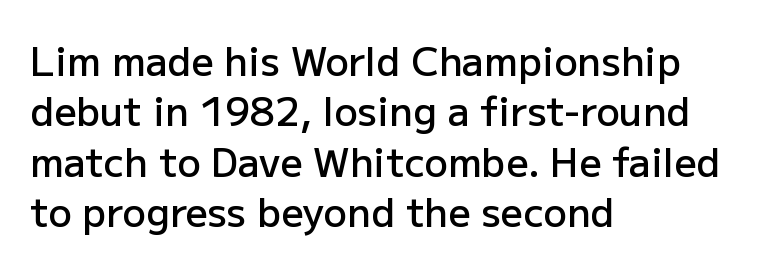
{"serif": "no", "italic": "no", "bold": "semi", "weight": "semibold", "width": "normal", "stroke_contrast": "low", "x_height": "medium", "monospaced": "no", "underline": "no", "align": "left", "line_spacing": "normal", "line_spacing_ratio": 1.29, "letter_spacing": "normal", "letter_spacing_em": 0.0, "glyph_px": 39}
